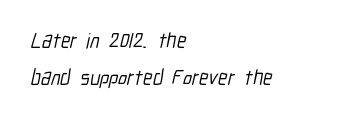
{"underline": "no", "align": "left", "line_spacing_ratio": 1.78, "letter_spacing": "normal", "letter_spacing_em": 0.0, "glyph_px": 21}
